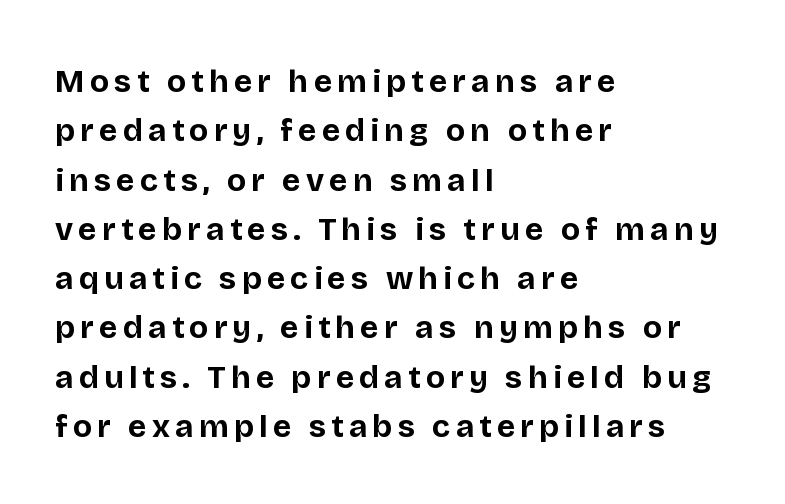
The image shows 32 px bold sans-serif type, upright; set left-aligned, normal line spacing (1.54x), not underlined; low stroke contrast and a large x-height.
